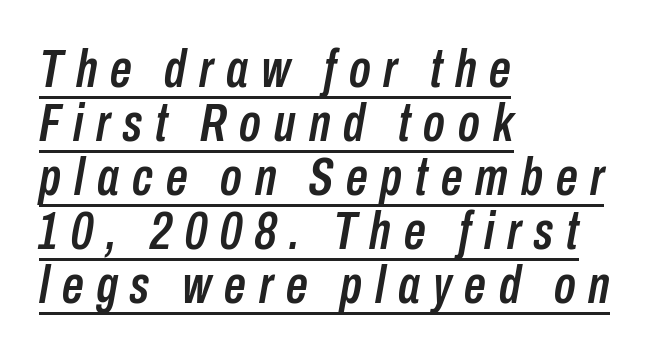
Q: Is the text italic (slanted)? A: Yes, it leans right by about 10 degrees.
Q: Is the text underlined? A: Yes.
Q: How is the paragraph aligned? A: Left-aligned.
Q: Is the spacing between letters normal or unusually wide? A: Unusually wide.
Q: Is the spacing between lines tight, normal or loose? A: Tight.
Q: Width (condensed, normal, or wide)? A: Condensed.
Q: Stroke contrast? A: Low.
Q: x-height? A: Medium.
Q: Monospaced? A: No.
